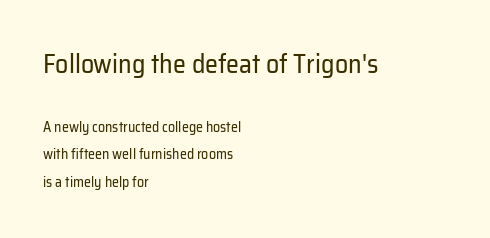
The image shows 26 px text type, upright; set left-aligned, loose line spacing (1.99x), normal letter spacing, not underlined; the first (top) block is 1.86x larger.
